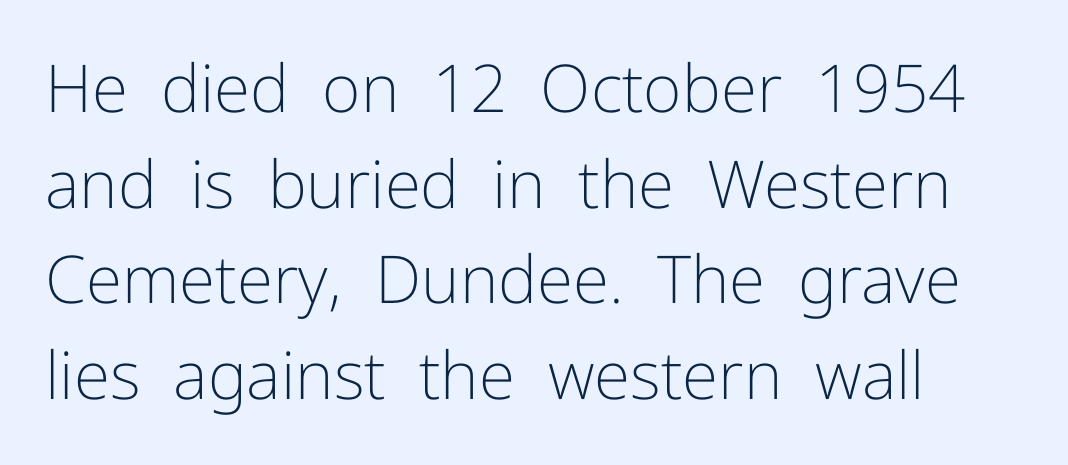
Is there much room between lines? A standard amount, neither cramped nor airy. No italicization has been applied; the sample stays upright. Note the varied advance widths — an 'i' is clearly narrower than an 'm'. Weight class: somewhere from thin through regular. The passage shown is not underscored anywhere. Letterform terminals end flat and unadorned throughout the passage.
